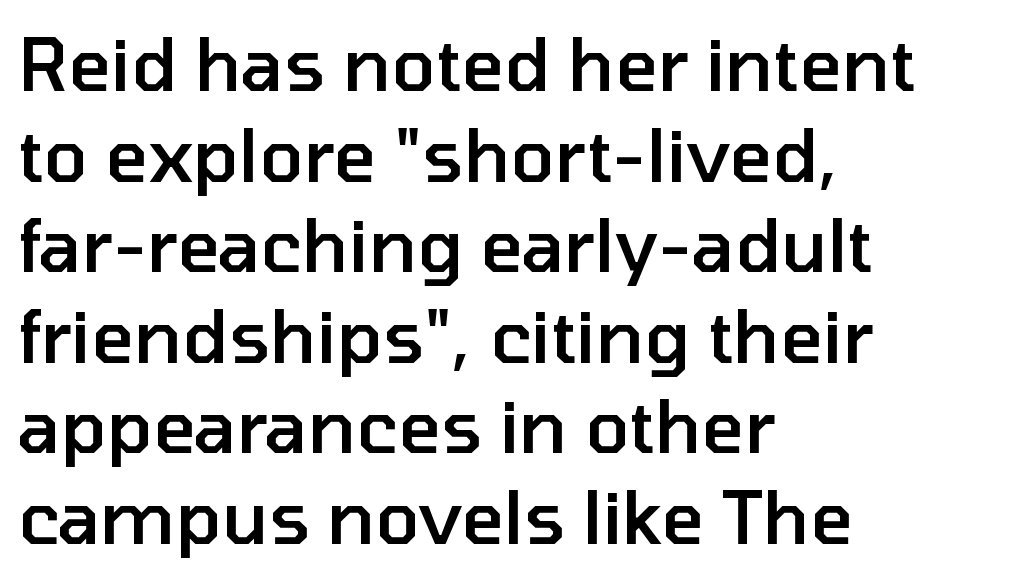
As a designer I'd log this as weight 600, semibold. The passage shown is typed in a proportional face where columns would drift. The letterforms sit shoulder to shoulder at normal distance. Descenders are the only things crossing below the line. This sample uses an upright cut, with every glyph sitting square on the baseline. Serifs: no, the terminals of the letterforms are clean.
